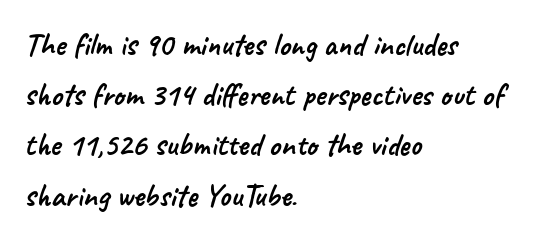
A typesetter would call this proportional, since set widths differ per character. Horizontally, the lines are justified to the leading edge only. What's the leading like? Ordinary, nothing unusual. Tracking value appears to be zero — textbook default spacing. Decoration check: the copy has no underline. Each letter's strokes conclude bluntly, with no projecting serifs.
